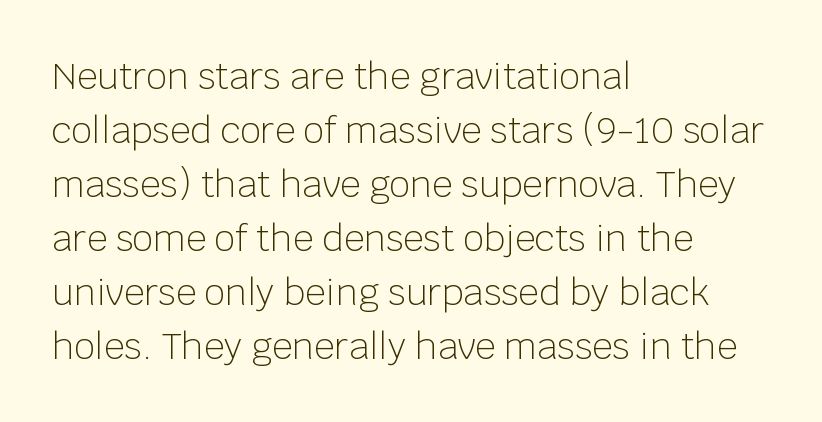
The image shows 36 px light sans-serif type, upright; set left-aligned, normal line spacing (1.5x), normal letter spacing, not underlined; low stroke contrast and a large x-height.
